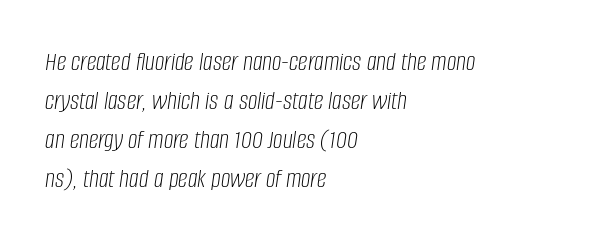
The font's italic variant was chosen for this text. Underlining? Definitely not there. What stands out about the letter spacing? Nothing — it is the standard amount. The passage shown is not bold in any degree. The setting favours the left margin, as ordinary paragraphs usually do. Leading matches the norm, producing a regular column.
